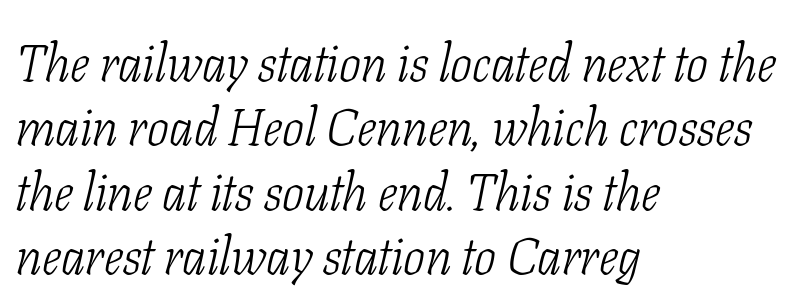
The image shows 52 px light, condensed serif type, italic (leaning right); set left-aligned, line spacing 1.24x, normal letter spacing, not underlined; low stroke contrast and a medium x-height.
